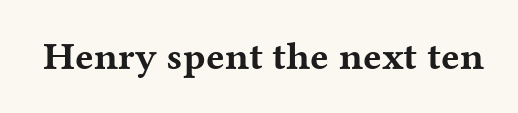
Look at the tracking — it's just the regular setting, nothing added. Designer's note — italics off, roman on. A typesetter would call this proportional, since set widths differ per character. These lines are composed in type with serifs.
